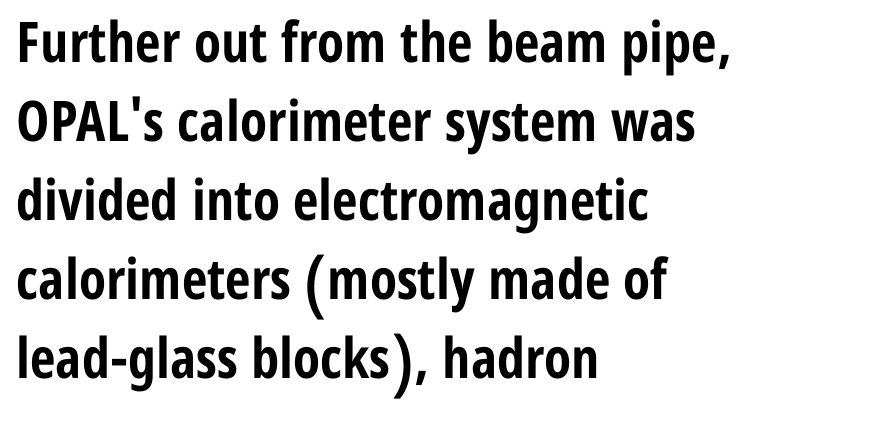
Nope, not italic — everything's standing straight. This rendering leaves character spacing at its baseline value. Stroke thickness is high; the sample reads as a true bold. This sample is left-justified, so line endings fall wherever the words run out.
